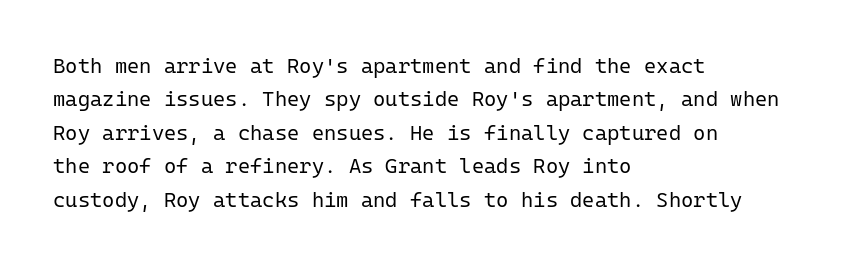
Q: Is the text bold? A: No.
Q: Is the text italic (slanted)? A: No, it is upright.
Q: Is the text underlined? A: No.
Q: How is the paragraph aligned? A: Left-aligned.
Q: Is the spacing between letters normal or unusually wide? A: Normal.
Q: Is the spacing between lines tight, normal or loose? A: Normal.
